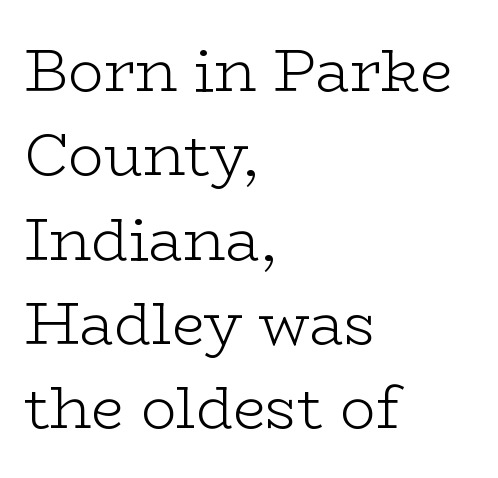
Q: Is the text bold? A: No.
Q: Is the text italic (slanted)? A: No, it is upright.
Q: Is the typeface a serif or a sans-serif typeface? A: Serif.
Q: Is the text underlined? A: No.
Q: How is the paragraph aligned? A: Left-aligned.
Q: Is the spacing between letters normal or unusually wide? A: Normal.
Q: Is the spacing between lines tight, normal or loose? A: Normal.
Q: Width (condensed, normal, or wide)? A: Wide.
Q: Stroke contrast? A: Low.
Q: x-height? A: Medium.
Q: Monospaced? A: No.
